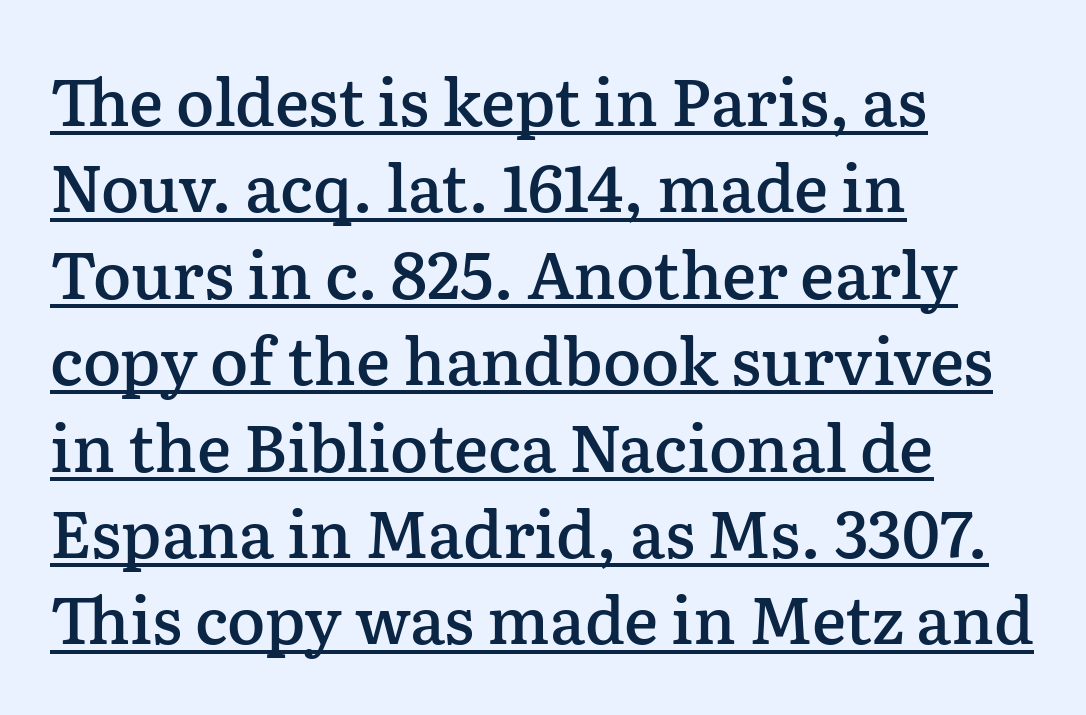
Q: Is the text bold? A: Semi-bold.
Q: Is the text italic (slanted)? A: No, it is upright.
Q: Is the typeface a serif or a sans-serif typeface? A: Serif.
Q: Is the text underlined? A: Yes.
Q: How is the paragraph aligned? A: Left-aligned.
Q: Is the spacing between letters normal or unusually wide? A: Normal.
Q: Is the spacing between lines tight, normal or loose? A: Normal.
Q: Width (condensed, normal, or wide)? A: Normal.
Q: Stroke contrast? A: Low.
Q: x-height? A: Medium.
Q: Monospaced? A: No.
